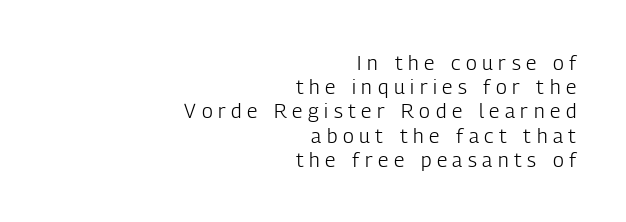
Q: Is the text bold? A: No.
Q: Is the text italic (slanted)? A: No, it is upright.
Q: Is the text underlined? A: No.
Q: How is the paragraph aligned? A: Right-aligned.
Q: Is the spacing between letters normal or unusually wide? A: Unusually wide.
